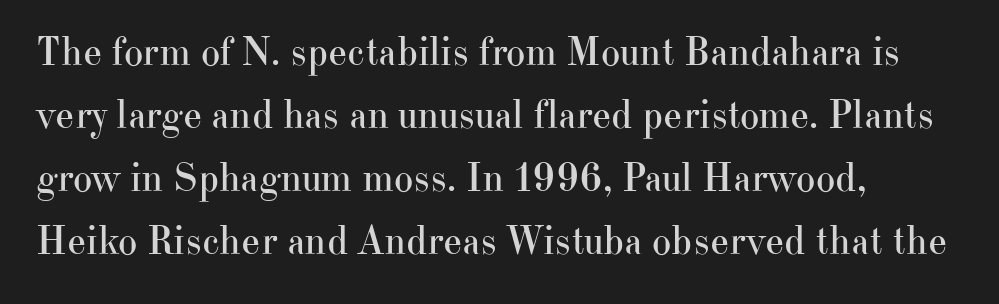
No chunkiness to these letters — they're not bold. A roman cut, with each character standing at attention. Check the space under the baseline: it is left empty. This sample uses a serif face.
